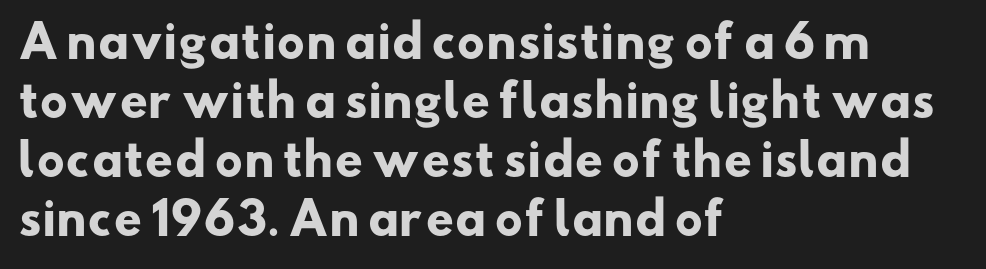
Check where the strokes stop: nothing finishes them off — pure sans. Typographic density is high because the face is bold. Vertical spacing — default. Compared with a centered layout, this one pins lines to the left instead.
